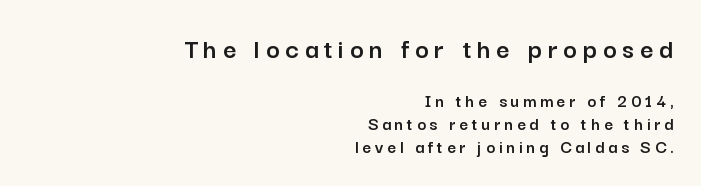
The line texture is sparse and dotted thanks to wide tracking. Check where the strokes stop: nothing finishes them off — pure sans. Posture: vertical. The passage shown is not underscored anywhere. Notice how the passage keeps a crisp vertical edge on the right only. Visually, the top section dominates because its glyphs are scaled up.
